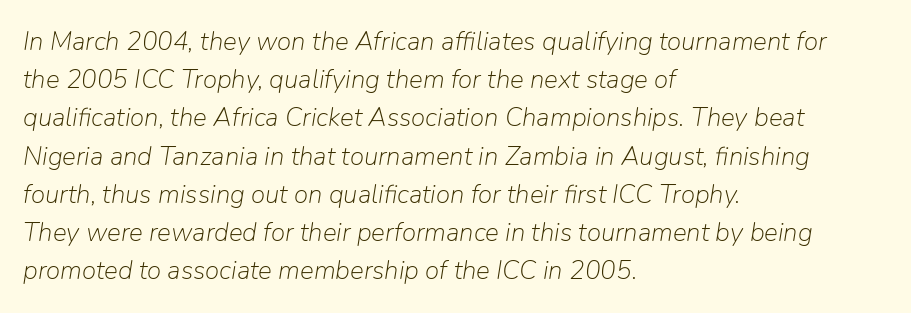
{"italic": "yes", "lean": "right", "slant_degrees": 9, "bold": "no", "underline": "no", "align": "left", "line_spacing": "normal", "line_spacing_ratio": 1.47, "letter_spacing": "normal", "letter_spacing_em": 0.0, "glyph_px": 26}
